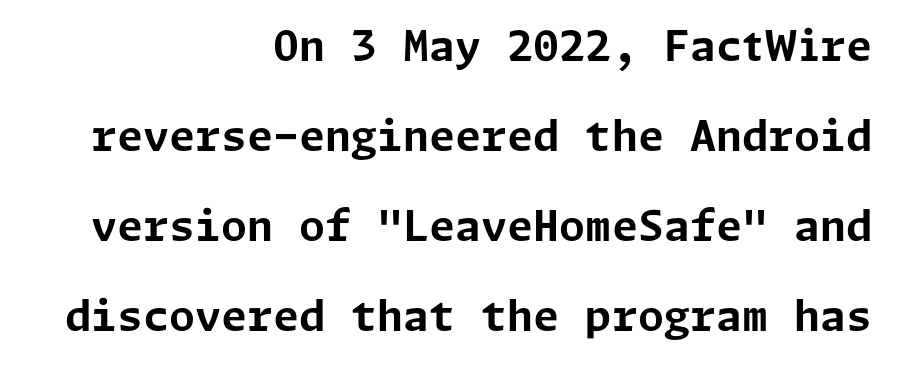
No italicization has been applied; the sample stays upright. The vertical gap from one line to the next is large. The passage shown has conventional tracking throughout. The compositor pushed each line to the right boundary. Note: no serifs on the glyphs. The area under the type is left untouched.
